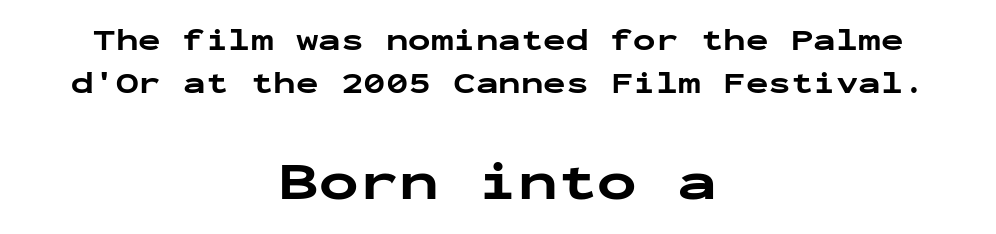
{"serif": "no", "italic": "no", "bold": "yes", "weight": "bold", "width": "wide", "stroke_contrast": "low", "x_height": "medium", "monospaced": "yes", "underline": "no", "align": "center", "line_spacing": "normal", "line_spacing_ratio": 1.44, "letter_spacing": "normal", "letter_spacing_em": 0.0, "larger_block": "second", "size_ratio": 1.77, "glyph_px": 53}
